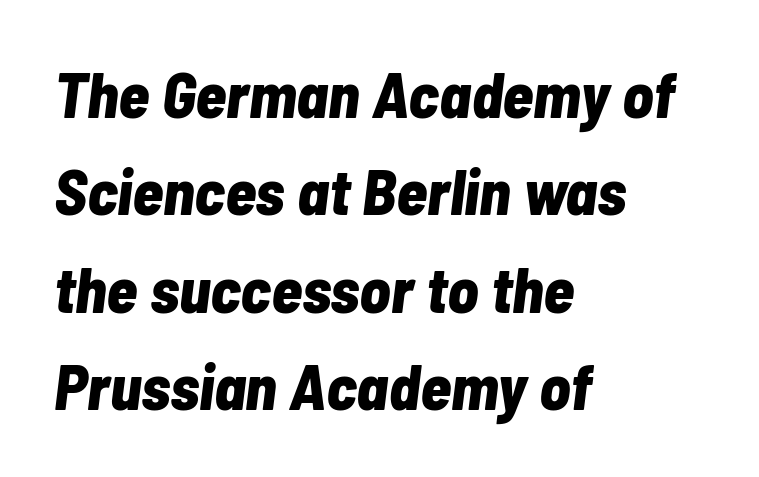
The image shows 64 px bold, condensed type, italic (leaning right); set left-aligned, normal line spacing (1.52x), normal letter spacing, not underlined; low stroke contrast and a medium x-height.
